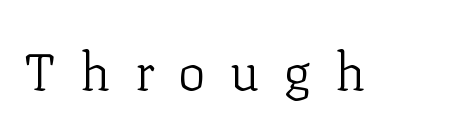
Q: Is the text bold? A: No.
Q: Is the text italic (slanted)? A: No, it is upright.
Q: Is the typeface a serif or a sans-serif typeface? A: Serif.
Q: Is the text underlined? A: No.
Q: Is the spacing between letters normal or unusually wide? A: Unusually wide.
Q: Width (condensed, normal, or wide)? A: Normal.
Q: Stroke contrast? A: Low.
Q: x-height? A: Medium.
Q: Monospaced? A: No.
